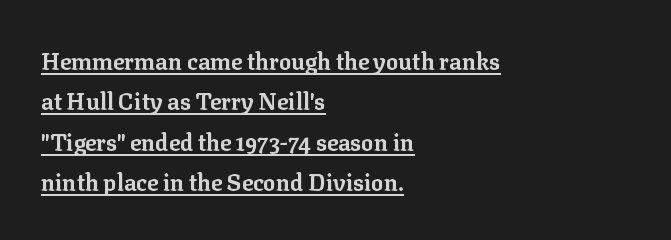
{"italic": "no", "bold": "yes", "underline": "yes", "align": "left", "line_spacing_ratio": 1.76, "letter_spacing": "normal", "letter_spacing_em": 0.0, "glyph_px": 23}
